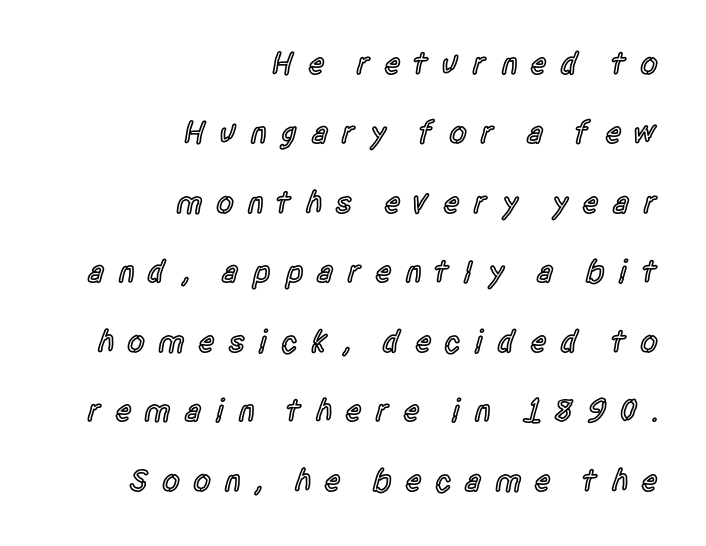
Q: Is the text bold? A: Semi-bold.
Q: Is the text italic (slanted)? A: Yes.
Q: Is the typeface a serif or a sans-serif typeface? A: Sans-serif.
Q: Is the text underlined? A: No.
Q: How is the paragraph aligned? A: Right-aligned.
Q: Is the spacing between letters normal or unusually wide? A: Unusually wide.
Q: Is the spacing between lines tight, normal or loose? A: Loose.
Q: Width (condensed, normal, or wide)? A: Condensed.
Q: x-height? A: Large.
Q: Monospaced? A: No.
